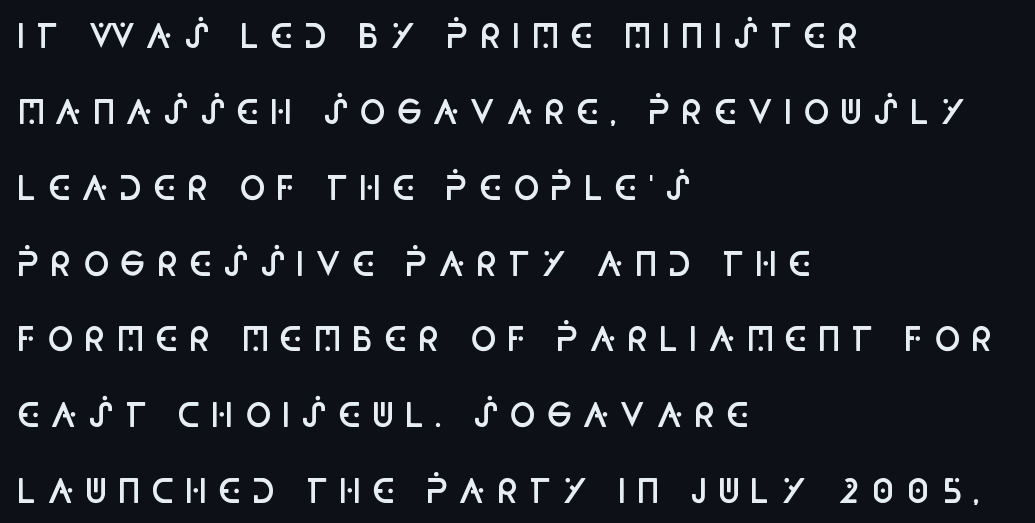
{"serif": "no", "italic": "no", "bold": "semi", "weight": "semibold", "width": "condensed", "stroke_contrast": "low", "x_height": "large", "monospaced": "no", "underline": "no", "align": "left", "line_spacing": "loose", "line_spacing_ratio": 2.37, "letter_spacing": "wide", "letter_spacing_em": 0.31, "glyph_px": 32}
